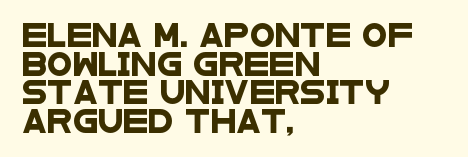
{"underline": "no", "align": "left", "line_spacing": "normal", "line_spacing_ratio": 1.25, "letter_spacing": "normal", "letter_spacing_em": 0.0, "glyph_px": 23}
